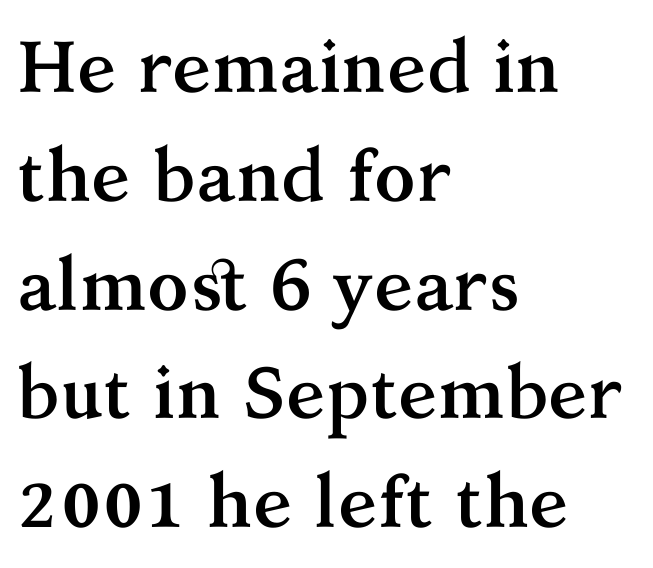
{"serif": "yes", "italic": "no", "bold": "yes", "weight": "semibold", "width": "normal", "stroke_contrast": "medium", "x_height": "medium", "monospaced": "no", "underline": "no", "align": "left", "line_spacing": "normal", "line_spacing_ratio": 1.49, "letter_spacing": "normal", "letter_spacing_em": 0.0, "glyph_px": 73}
